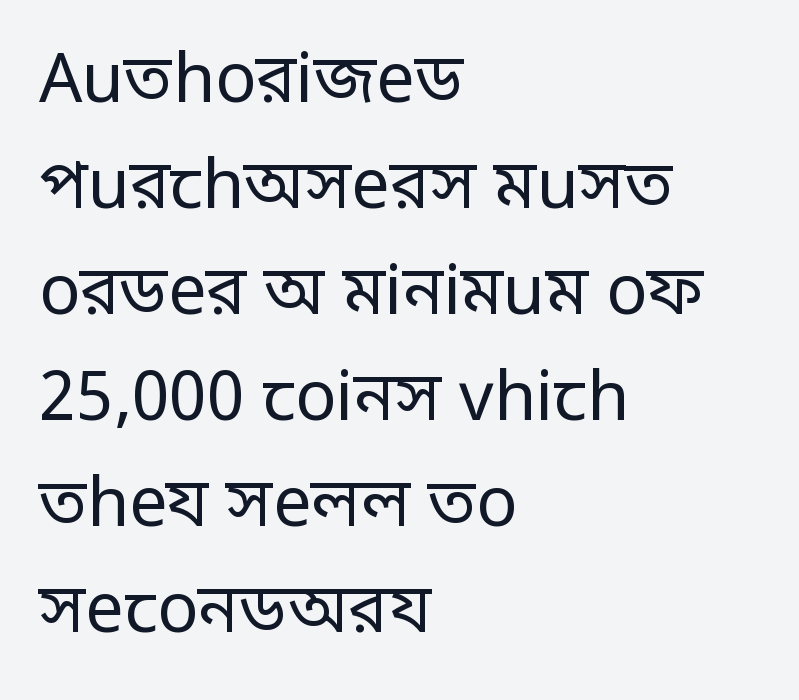
{"serif": "no", "italic": "no", "bold": "no", "weight": "regular", "width": "condensed", "stroke_contrast": "low", "monospaced": "no", "underline": "no", "align": "left", "line_spacing": "normal", "line_spacing_ratio": 1.56, "letter_spacing": "normal", "letter_spacing_em": 0.0, "glyph_px": 68}
